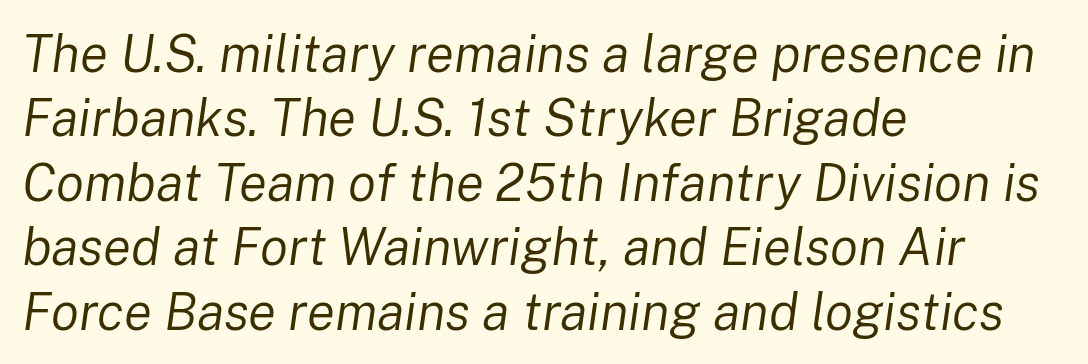
Proportional: the letters do not fall into vertical columns. Yep, that's italic — everything's leaning. The passage is arranged the way most books set body copy — flush left. The baseline area is clear. The typesetting does not lean heavy: it is not bold. Inter-character spacing is left at the font's built-in metrics.
